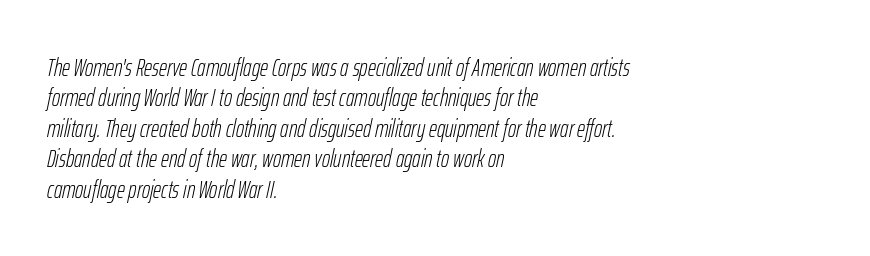
Style check: oblique. The specimen omits any rule beneath the text block's lines. On a weight scale, this lands at 450 or below. The compositor pushed each line to the left boundary.
